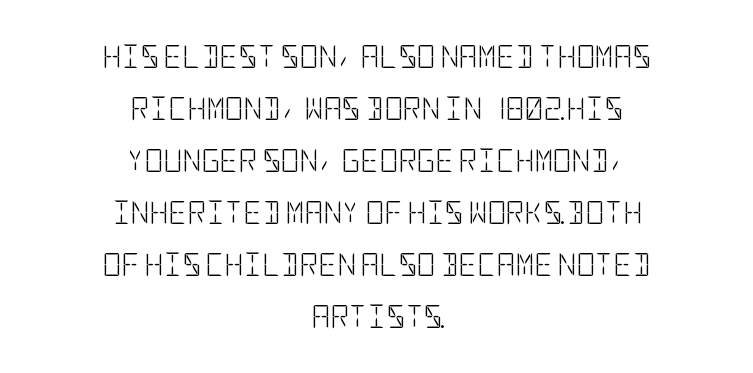
Q: Is the text bold? A: No.
Q: Is the text italic (slanted)? A: No, it is upright.
Q: Is the text underlined? A: No.
Q: How is the paragraph aligned? A: Centered.
Q: Is the spacing between letters normal or unusually wide? A: Normal.
Q: Is the spacing between lines tight, normal or loose? A: Loose.
